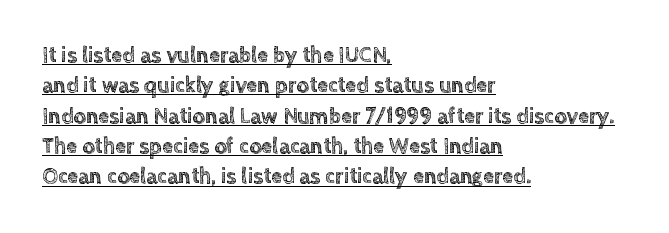
Q: Is the text italic (slanted)? A: No, it is upright.
Q: Is the text underlined? A: Yes.
Q: How is the paragraph aligned? A: Left-aligned.
Q: Is the spacing between letters normal or unusually wide? A: Normal.
Q: Is the spacing between lines tight, normal or loose? A: Normal.
